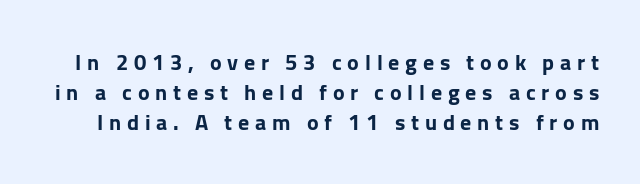
{"italic": "no", "bold": "yes", "underline": "no", "line_spacing": "normal", "line_spacing_ratio": 1.36, "letter_spacing": "wide", "letter_spacing_em": 0.26, "glyph_px": 22}
